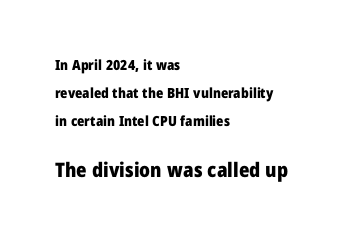
{"italic": "no", "bold": "yes", "underline": "no", "align": "left", "line_spacing": "loose", "line_spacing_ratio": 1.99, "letter_spacing": "normal", "letter_spacing_em": 0.0, "larger_block": "second", "size_ratio": 1.43, "glyph_px": 20}
